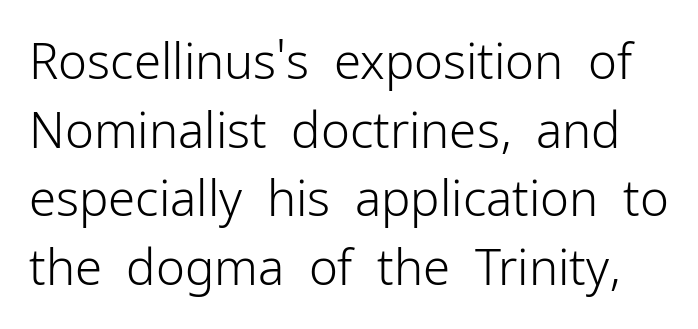
Quick note: interline space is typical. This reads as an unemphasized weight, regular at the heaviest. The letters stand upright; this is a roman face. Between one letter and the next there's only the usual sliver of space. A typesetter would call this proportional, since set widths differ per character. Underlining? Definitely not there.
